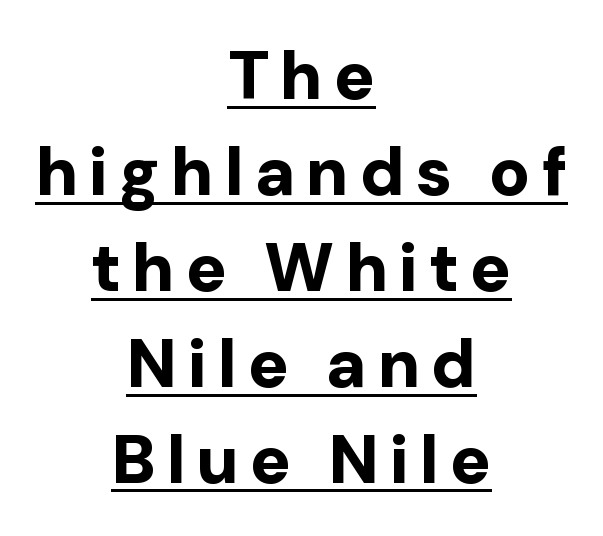
The designer left line spacing at the default. A sans-serif font was chosen for this passage. The sample has been set heavy, in full bold. Decoration check: the copy is underlined. In terms of posture, this sample is upright.
